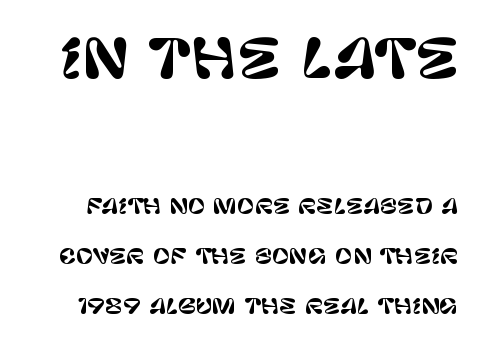
{"serif": "no", "width": "normal", "stroke_contrast": "low", "x_height": "large", "monospaced": "no", "underline": "no", "line_spacing": "loose", "line_spacing_ratio": 2.37, "letter_spacing": "normal", "letter_spacing_em": 0.0, "larger_block": "first", "size_ratio": 2.52, "glyph_px": 53}
